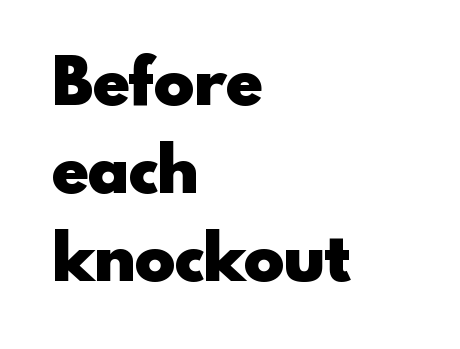
Does the type have serifs? No, each stem ends abruptly. Layout note: lines flush left. These lines keep a tight, regular rhythm from letter to letter. Varying glyph widths throughout — classic text-font behaviour. Summary of vertical rhythm: regular, with standard interline spacing.
